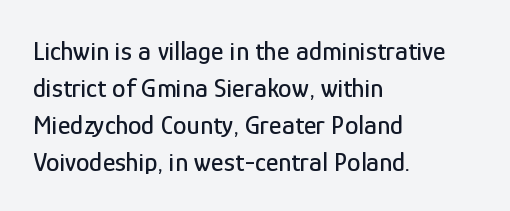
{"italic": "no", "underline": "no", "align": "left", "line_spacing": "normal", "line_spacing_ratio": 1.37, "letter_spacing": "normal", "letter_spacing_em": 0.0, "glyph_px": 27}
